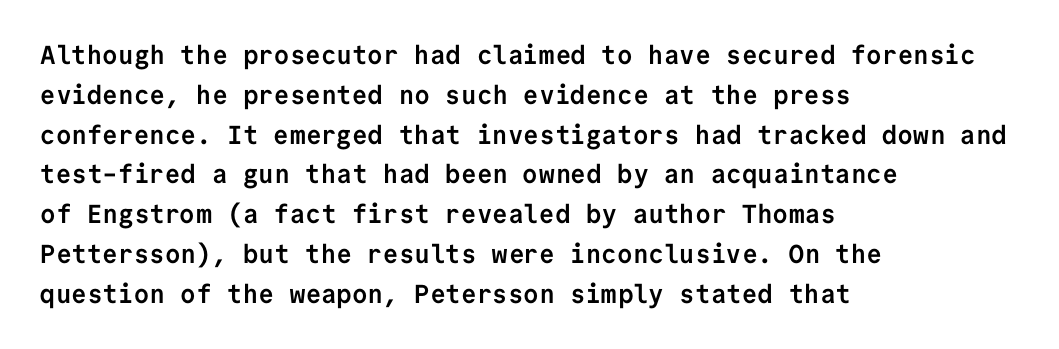
Plenty of ink on the page — the face is bold. Vertical spacing — default. Descenders hang freely into open space. All the whitespace from short lines collects on the right. This rendering leaves character spacing at its baseline value. Do the letters lean? They stand straight.
